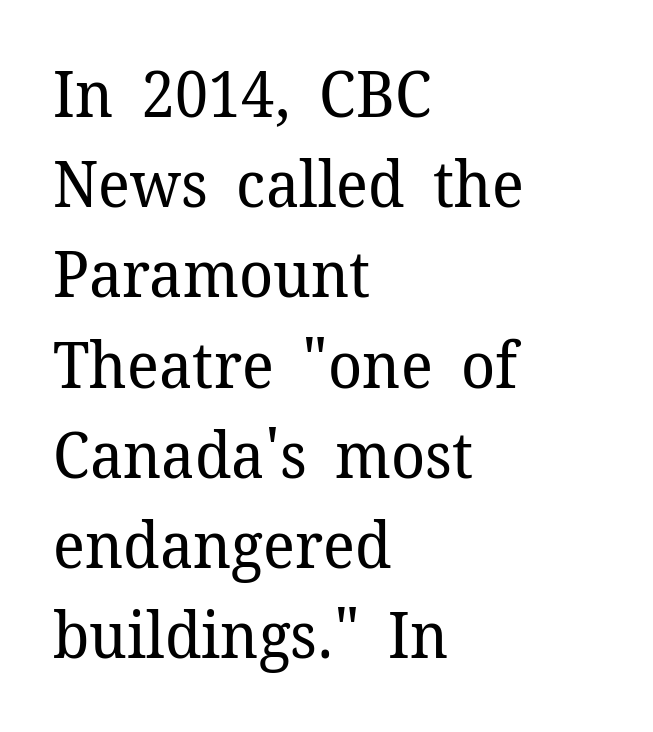
Q: Is the text bold? A: No.
Q: Is the text italic (slanted)? A: No, it is upright.
Q: Is the typeface a serif or a sans-serif typeface? A: Serif.
Q: Is the text underlined? A: No.
Q: How is the paragraph aligned? A: Left-aligned.
Q: Is the spacing between letters normal or unusually wide? A: Normal.
Q: Is the spacing between lines tight, normal or loose? A: Normal.
Q: Width (condensed, normal, or wide)? A: Normal.
Q: Stroke contrast? A: Low.
Q: x-height? A: Medium.
Q: Monospaced? A: No.
